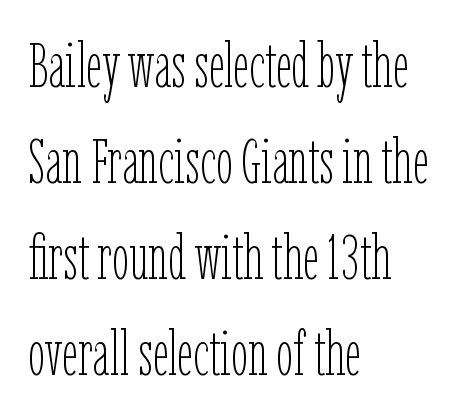
Q: Is the text bold? A: No.
Q: Is the text italic (slanted)? A: No, it is upright.
Q: Is the text underlined? A: No.
Q: How is the paragraph aligned? A: Left-aligned.
Q: Is the spacing between letters normal or unusually wide? A: Normal.
Q: Is the spacing between lines tight, normal or loose? A: Normal.
Q: Width (condensed, normal, or wide)? A: Condensed.
Q: Stroke contrast? A: Low.
Q: x-height? A: Medium.
Q: Monospaced? A: No.
